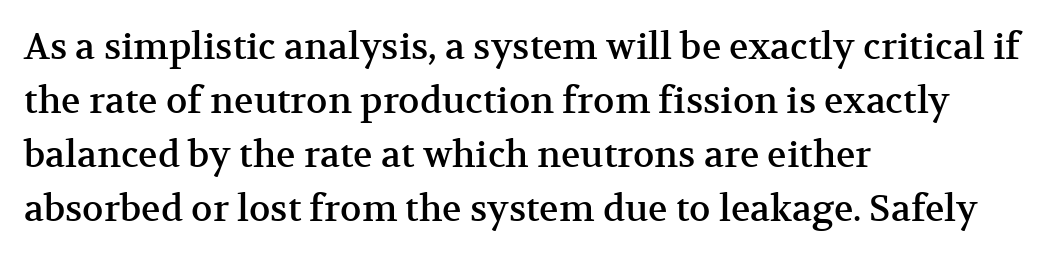
{"serif": "yes", "italic": "no", "width": "normal", "stroke_contrast": "medium", "x_height": "medium", "monospaced": "no", "underline": "no", "align": "left", "line_spacing": "normal", "line_spacing_ratio": 1.5, "letter_spacing": "normal", "letter_spacing_em": 0.0, "glyph_px": 36}
